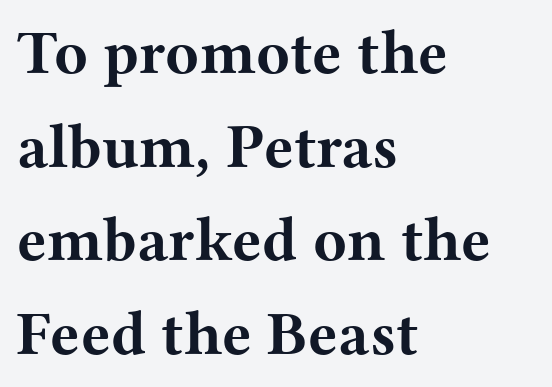
{"serif": "yes", "italic": "no", "bold": "yes", "weight": "bold", "width": "wide", "stroke_contrast": "medium", "x_height": "medium", "monospaced": "no", "underline": "no", "align": "left", "line_spacing": "normal", "line_spacing_ratio": 1.51, "letter_spacing": "normal", "letter_spacing_em": 0.0, "glyph_px": 62}
